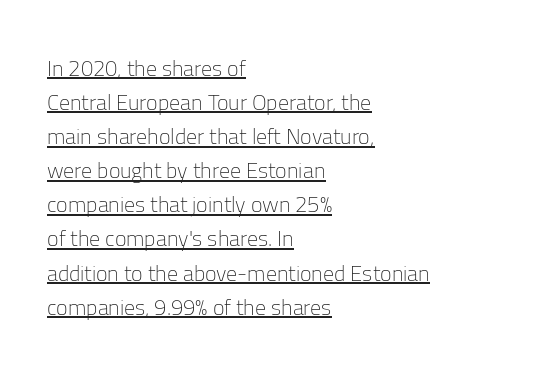
The image shows 22 px text type, upright; set left-aligned, normal line spacing (1.55x), normal letter spacing, underlined.
